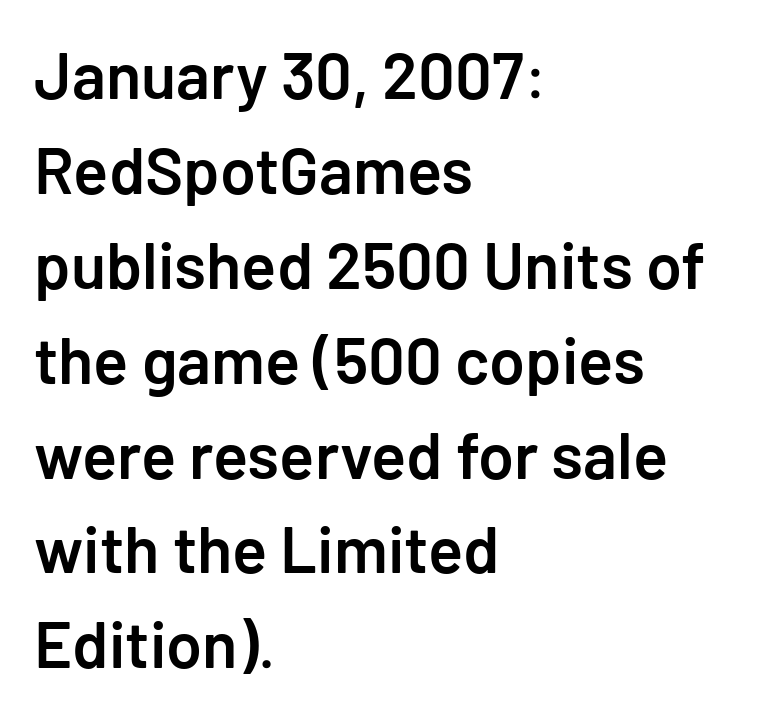
Q: Is the text bold? A: Semi-bold.
Q: Is the text italic (slanted)? A: No, it is upright.
Q: Is the typeface a serif or a sans-serif typeface? A: Sans-serif.
Q: Is the text underlined? A: No.
Q: How is the paragraph aligned? A: Left-aligned.
Q: Is the spacing between letters normal or unusually wide? A: Normal.
Q: Is the spacing between lines tight, normal or loose? A: Normal.
Q: Width (condensed, normal, or wide)? A: Normal.
Q: Stroke contrast? A: Low.
Q: x-height? A: Medium.
